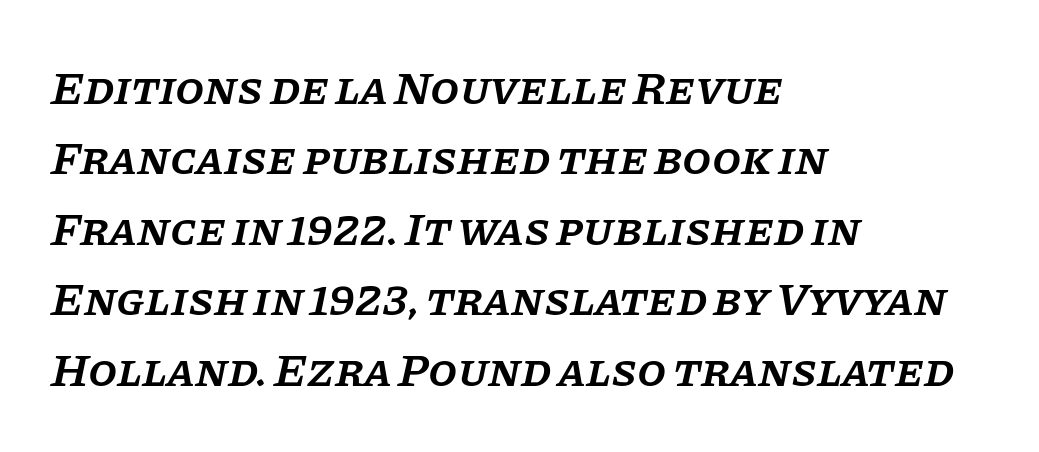
The image shows 47 px semibold serif type, italic (leaning right); set left-aligned, normal line spacing (1.5x), normal letter spacing, not underlined; low stroke contrast and a large x-height.
